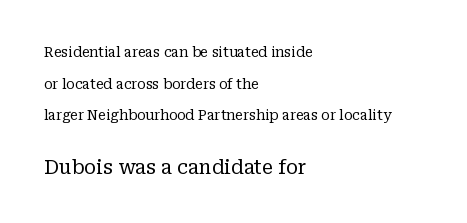
The letters stand upright; this is a roman face. This sample uses plain, unmodified letter spacing. Counters stay open thanks to moderate or lighter strokes. The words here are not underlined.
